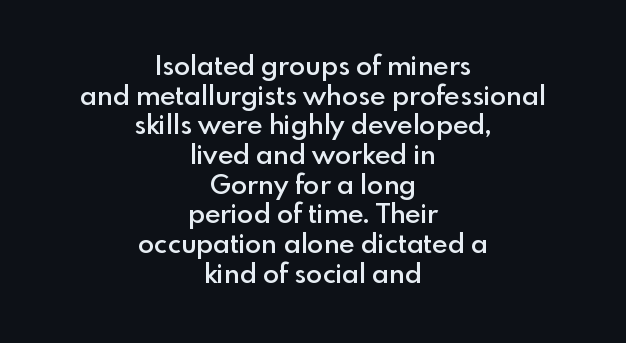
Q: Is the text bold? A: Semi-bold.
Q: Is the text italic (slanted)? A: No, it is upright.
Q: Is the text underlined? A: No.
Q: How is the paragraph aligned? A: Centered.
Q: Is the spacing between letters normal or unusually wide? A: Normal.
Q: Is the spacing between lines tight, normal or loose? A: Tight.
